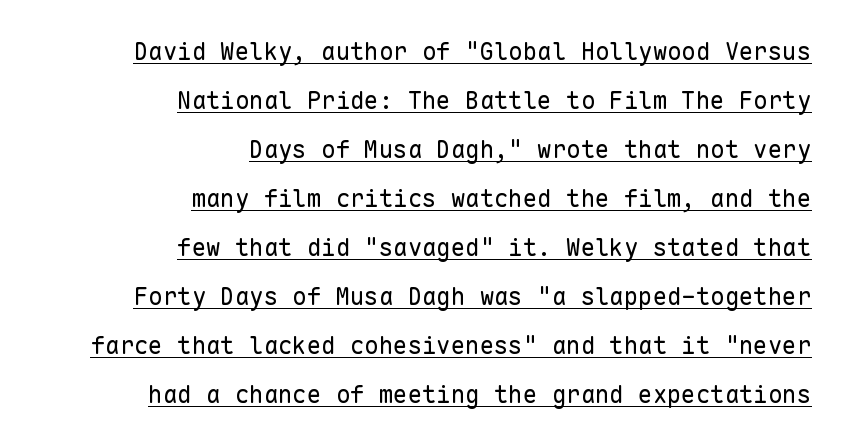
{"italic": "no", "bold": "no", "underline": "yes", "align": "right", "line_spacing": "loose", "line_spacing_ratio": 2.04, "letter_spacing": "normal", "letter_spacing_em": 0.0, "glyph_px": 24}
